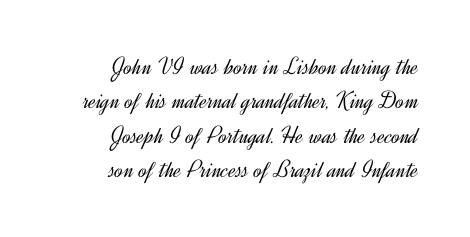
Leftover space on each line is placed entirely before the opening word. How are the letters spaced? Ordinarily, with no added tracking. This block has exactly the height ordinary leading produces. Bold? No — there's no thickening of the strokes.
